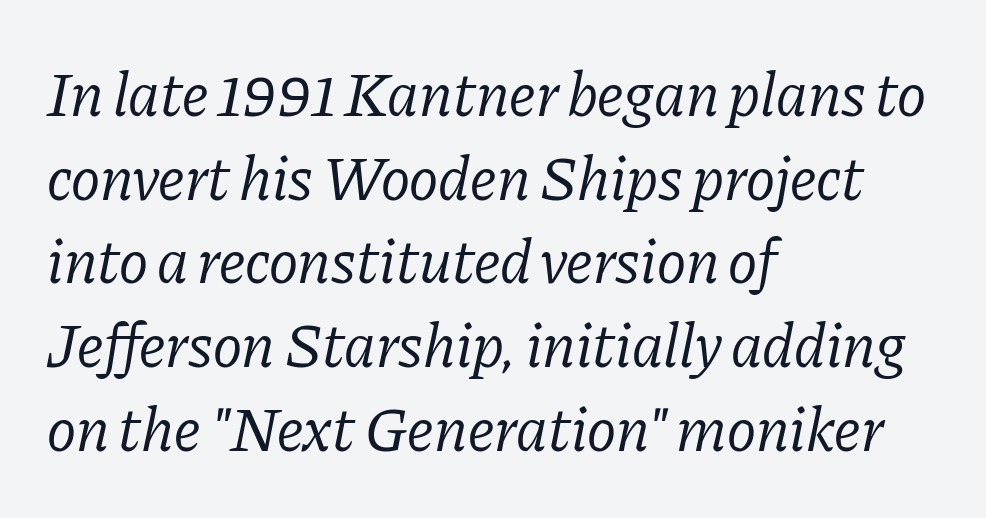
Q: Is the text bold? A: No.
Q: Is the text italic (slanted)? A: Yes, it leans right by about 11 degrees.
Q: Is the typeface a serif or a sans-serif typeface? A: Serif.
Q: Is the text underlined? A: No.
Q: How is the paragraph aligned? A: Left-aligned.
Q: Is the spacing between letters normal or unusually wide? A: Normal.
Q: Is the spacing between lines tight, normal or loose? A: Normal.
Q: Width (condensed, normal, or wide)? A: Normal.
Q: Stroke contrast? A: Low.
Q: x-height? A: Medium.
Q: Monospaced? A: No.
